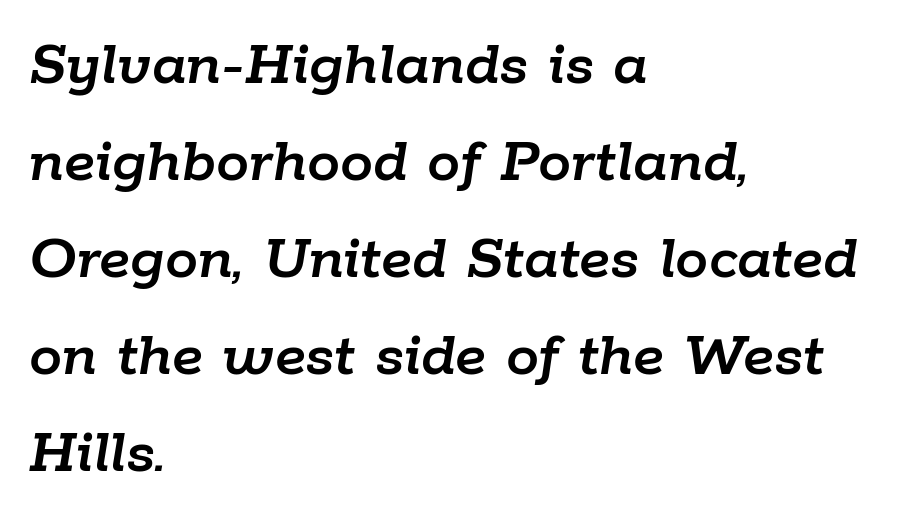
A typesetter would call this leading conventional body-copy spacing. The area under the type is left untouched. Every row of glyphs begins at an identical x-position on the left. The lettering tilts uniformly, giving the passage an italic look. The letters advance in unequal steps, a hallmark of proportional type.
